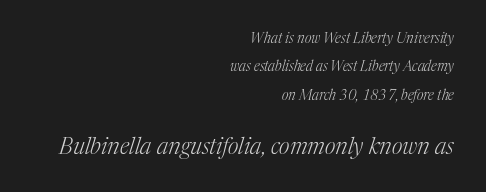
The image shows 23 px text type, italic (leaning right); set right-aligned, loose line spacing (2.03x), normal letter spacing, not underlined; the second (bottom) block is 1.64x larger.
